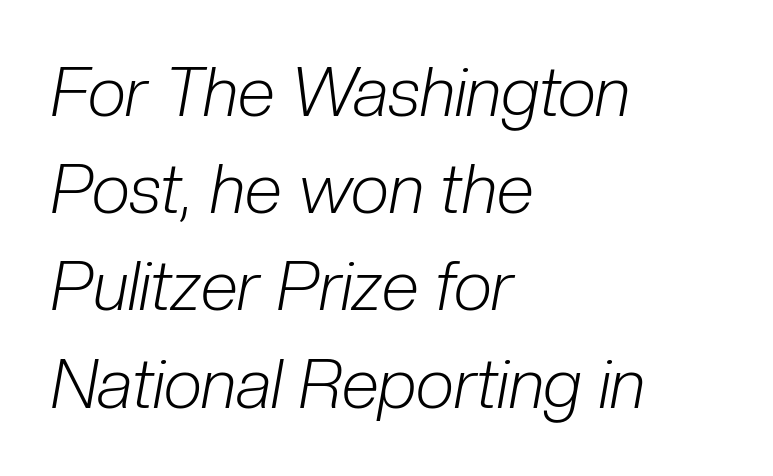
Q: Is the text bold? A: No.
Q: Is the text italic (slanted)? A: Yes, it leans right by about 10 degrees.
Q: Is the text underlined? A: No.
Q: How is the paragraph aligned? A: Left-aligned.
Q: Is the spacing between letters normal or unusually wide? A: Normal.
Q: Is the spacing between lines tight, normal or loose? A: Normal.
Q: Width (condensed, normal, or wide)? A: Condensed.
Q: Stroke contrast? A: Low.
Q: x-height? A: Medium.
Q: Monospaced? A: No.
